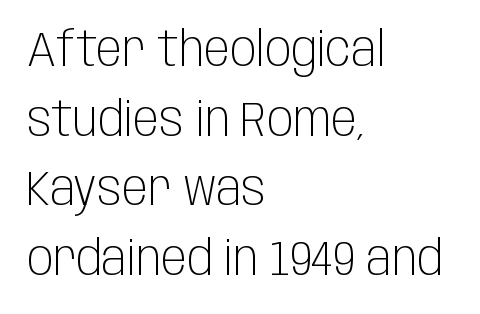
This rendering employs a face without finishing strokes, i.e., a sans-serif. Here the glyphs are tracked normally, forming tight word shapes. This is not heavy type; no bold has been used. Descenders are the only things crossing below the line.
